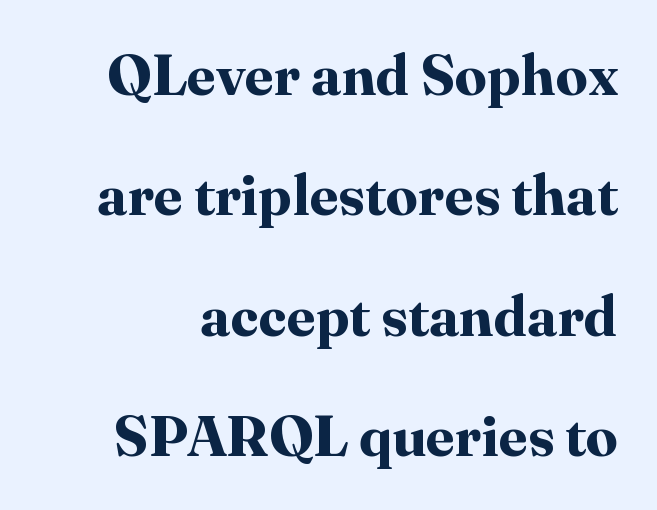
Q: Is the text bold? A: Yes.
Q: Is the text italic (slanted)? A: No, it is upright.
Q: Is the typeface a serif or a sans-serif typeface? A: Serif.
Q: Is the text underlined? A: No.
Q: Is the spacing between letters normal or unusually wide? A: Normal.
Q: Is the spacing between lines tight, normal or loose? A: Loose.
Q: Width (condensed, normal, or wide)? A: Normal.
Q: Stroke contrast? A: High.
Q: x-height? A: Medium.
Q: Monospaced? A: No.
